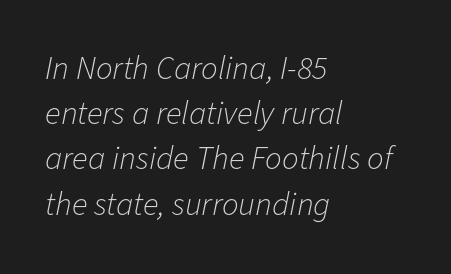
Q: Is the text bold? A: No.
Q: Is the text italic (slanted)? A: Yes, it leans right by about 11 degrees.
Q: Is the text underlined? A: No.
Q: How is the paragraph aligned? A: Left-aligned.
Q: Is the spacing between letters normal or unusually wide? A: Normal.
Q: Is the spacing between lines tight, normal or loose? A: Normal.
Q: Width (condensed, normal, or wide)? A: Normal.
Q: Stroke contrast? A: Low.
Q: x-height? A: Medium.
Q: Monospaced? A: No.
